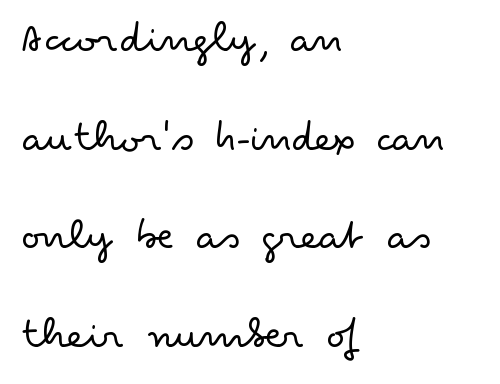
Q: Is the text bold? A: No.
Q: Is the text italic (slanted)? A: No, it is upright.
Q: Is the typeface a serif or a sans-serif typeface? A: Sans-serif.
Q: Is the text underlined? A: No.
Q: How is the paragraph aligned? A: Left-aligned.
Q: Is the spacing between letters normal or unusually wide? A: Normal.
Q: Is the spacing between lines tight, normal or loose? A: Loose.
Q: Width (condensed, normal, or wide)? A: Wide.
Q: Stroke contrast? A: Low.
Q: x-height? A: Small.
Q: Monospaced? A: No.
